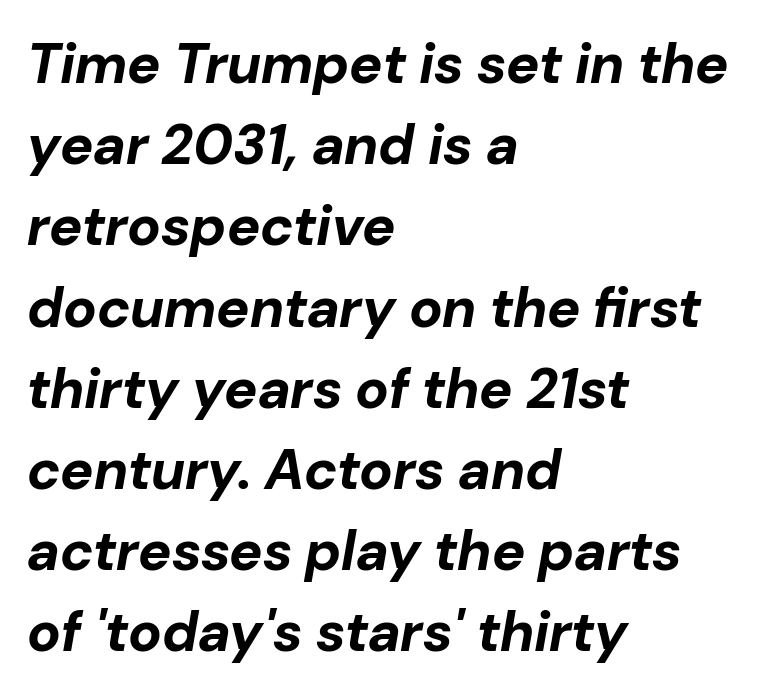
The image shows 56 px bold type, italic (leaning right); set left-aligned, normal line spacing (1.45x), normal letter spacing, not underlined; low stroke contrast and a medium x-height.
